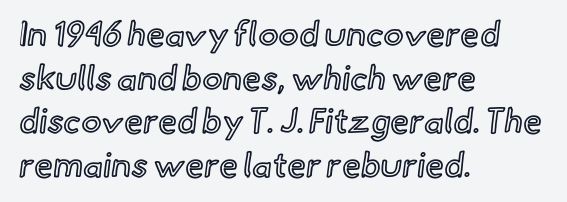
The image shows 34 px text type; set left-aligned, normal line spacing (1.28x), normal letter spacing, not underlined; a small x-height.
